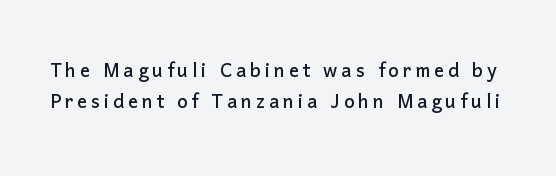
Q: Is the text italic (slanted)? A: No, it is upright.
Q: Is the text underlined? A: No.
Q: Is the spacing between lines tight, normal or loose? A: Normal.
